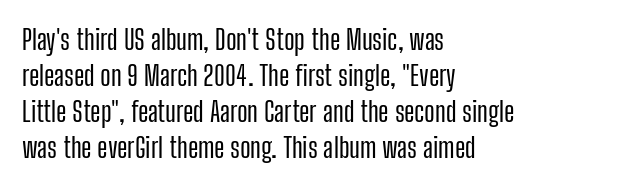
Q: Is the text italic (slanted)? A: No, it is upright.
Q: Is the typeface a serif or a sans-serif typeface? A: Sans-serif.
Q: Is the text underlined? A: No.
Q: How is the paragraph aligned? A: Left-aligned.
Q: Is the spacing between letters normal or unusually wide? A: Normal.
Q: Is the spacing between lines tight, normal or loose? A: Normal.
Q: Width (condensed, normal, or wide)? A: Condensed.
Q: Stroke contrast? A: Low.
Q: x-height? A: Medium.
Q: Monospaced? A: No.
